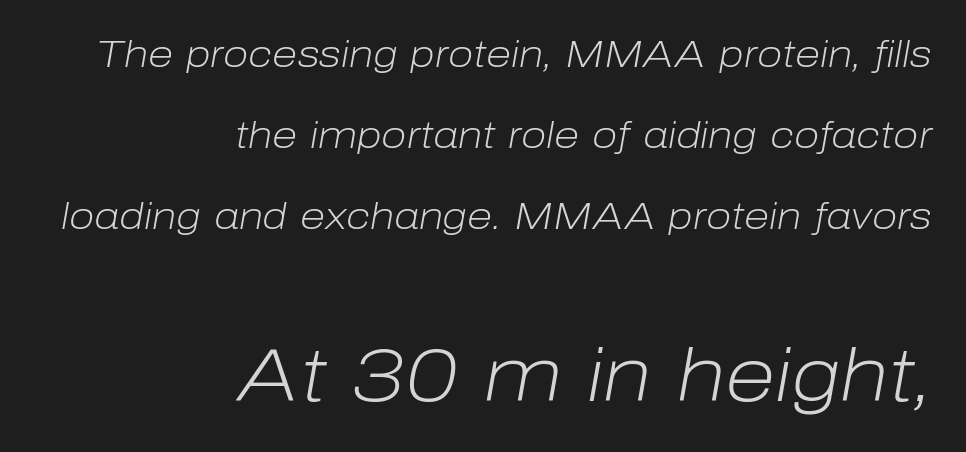
The image shows 74 px light type, italic (leaning right); set right-aligned, loose line spacing (2.19x), normal letter spacing, not underlined; the second (bottom) block is 2.0x larger; low stroke contrast and a medium x-height.
